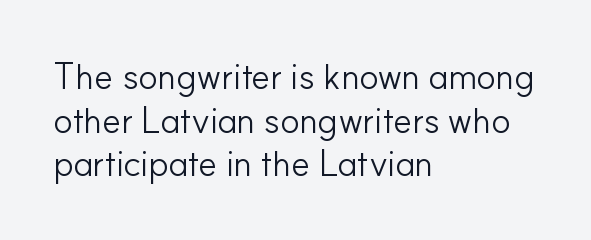
Q: Is the text bold? A: No.
Q: Is the text italic (slanted)? A: No, it is upright.
Q: Is the typeface a serif or a sans-serif typeface? A: Sans-serif.
Q: Is the text underlined? A: No.
Q: How is the paragraph aligned? A: Left-aligned.
Q: Is the spacing between letters normal or unusually wide? A: Normal.
Q: Width (condensed, normal, or wide)? A: Normal.
Q: Stroke contrast? A: Low.
Q: x-height? A: Small.
Q: Monospaced? A: No.
